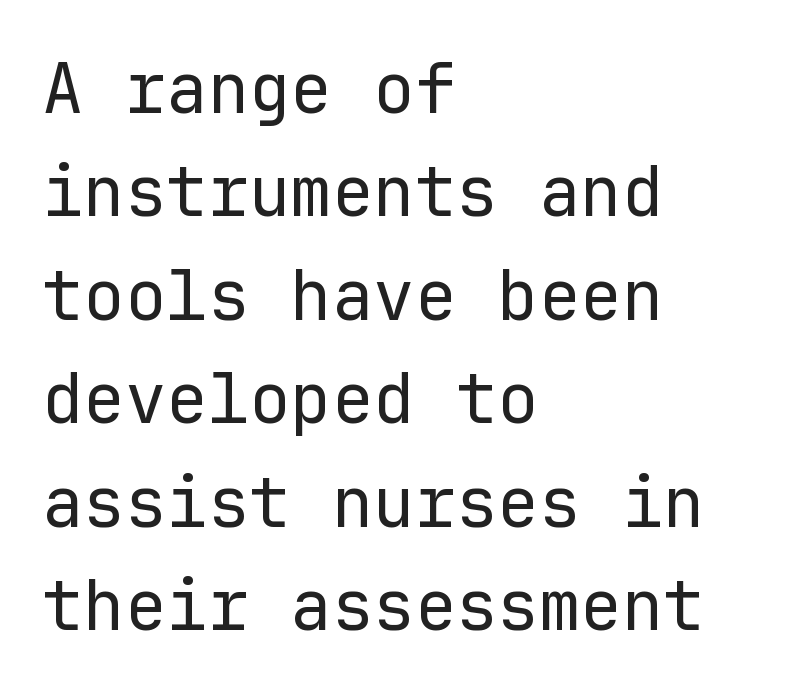
The face looks like a standard text weight, possibly lighter. Students, observe: this is what conventionally led text looks like. Upright lettering throughout. Short note: letters normally spaced. Typographically, this falls in the sans-serif category.
